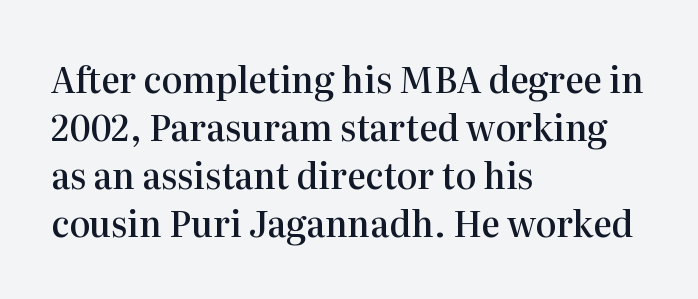
The image shows 35 px semibold serif type, upright; set left-aligned, normal line spacing (1.37x), normal letter spacing, not underlined; high stroke contrast and a medium x-height.
